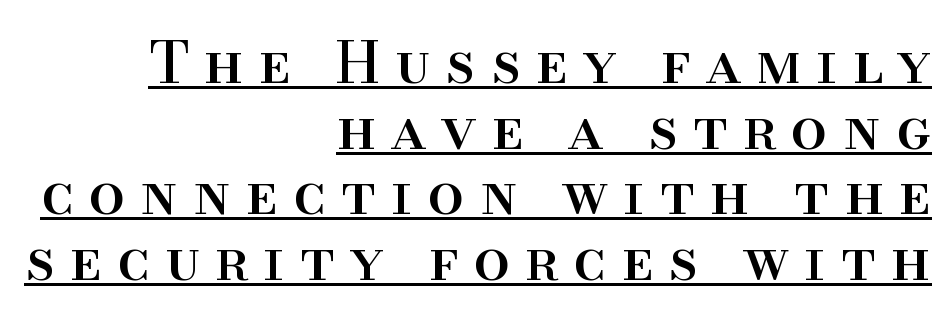
In terms of leading, this rendering errs on the cramped side. The face used here appears with an underline applied. The specimen reads as upright at a glance. These lines are rendered in a variable-pitch font. The rendering anchors every line to the right-hand side.
